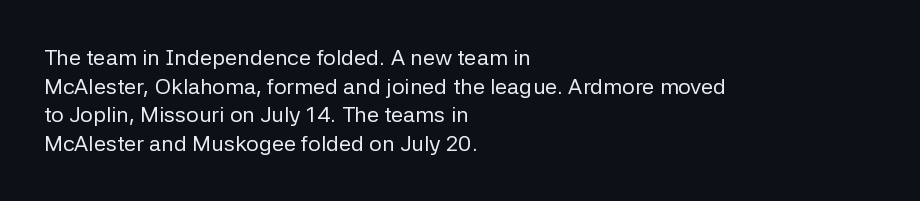
Q: Is the text bold? A: No.
Q: Is the text italic (slanted)? A: No, it is upright.
Q: Is the text underlined? A: No.
Q: How is the paragraph aligned? A: Left-aligned.
Q: Is the spacing between letters normal or unusually wide? A: Normal.
Q: Is the spacing between lines tight, normal or loose? A: Normal.
